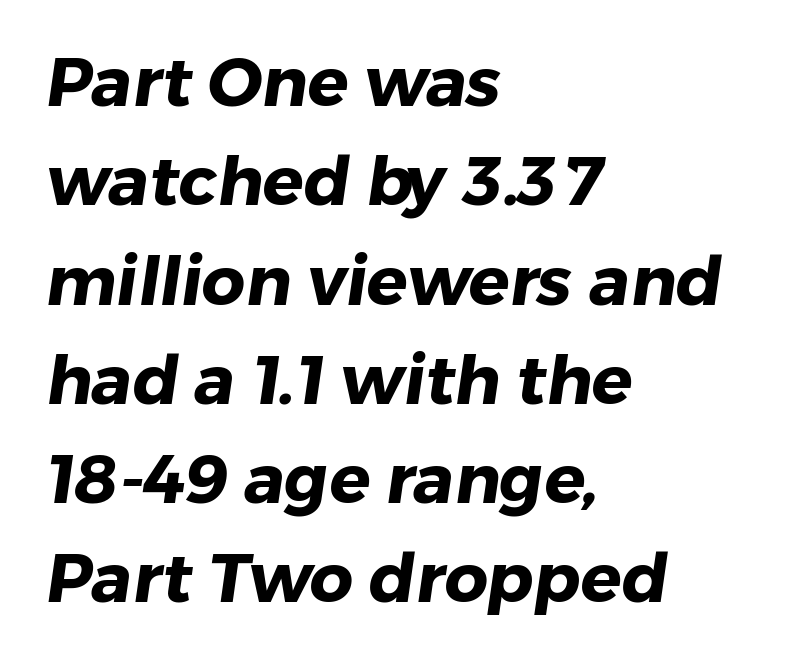
{"serif": "no", "bold": "yes", "weight": "heavy", "width": "normal", "stroke_contrast": "low", "x_height": "medium", "monospaced": "no", "underline": "no", "align": "left", "line_spacing": "normal", "line_spacing_ratio": 1.46, "letter_spacing": "normal", "letter_spacing_em": 0.0, "glyph_px": 68}
